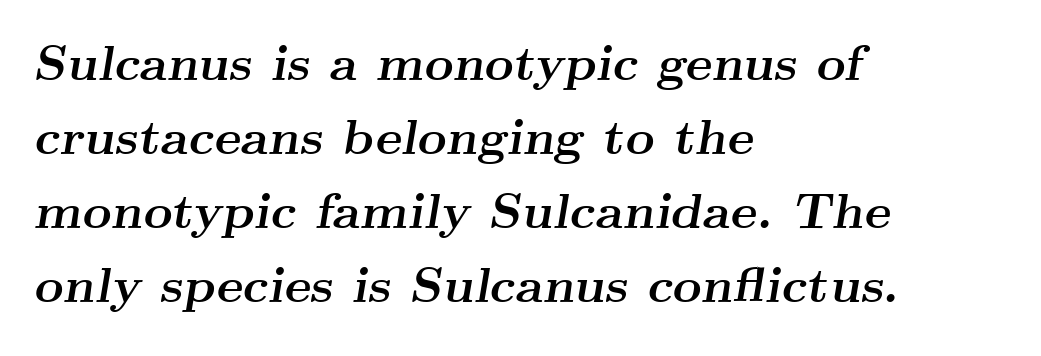
Q: Is the text bold? A: Yes.
Q: Is the text italic (slanted)? A: Yes, it leans right by about 9 degrees.
Q: Is the typeface a serif or a sans-serif typeface? A: Serif.
Q: Is the text underlined? A: No.
Q: How is the paragraph aligned? A: Left-aligned.
Q: Is the spacing between letters normal or unusually wide? A: Normal.
Q: Is the spacing between lines tight, normal or loose? A: Normal.
Q: Width (condensed, normal, or wide)? A: Wide.
Q: Stroke contrast? A: Medium.
Q: x-height? A: Small.
Q: Monospaced? A: No.
